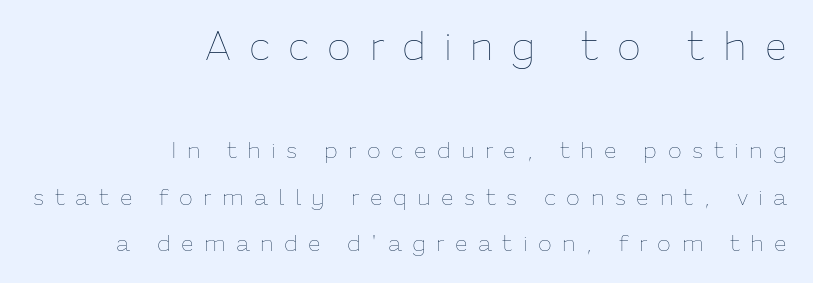
The image shows 40 px thin type, upright; set right-aligned, loose line spacing (2.01x), unusually wide letter spacing (+0.45 em), not underlined; the first (top) block is 1.74x larger; low stroke contrast and a medium x-height.
